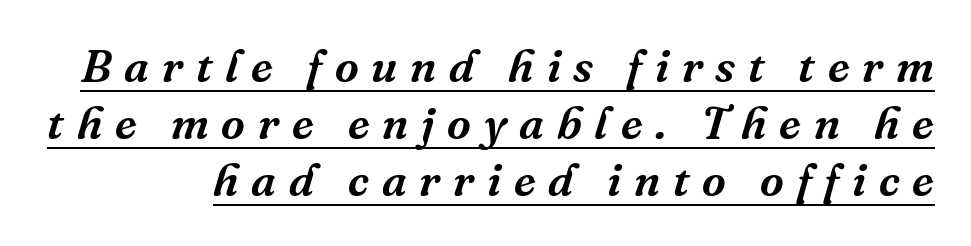
The image shows 46 px serif type, italic (leaning right); set line spacing 1.24x, unusually wide letter spacing (+0.28 em), underlined; medium stroke contrast and a medium x-height.
